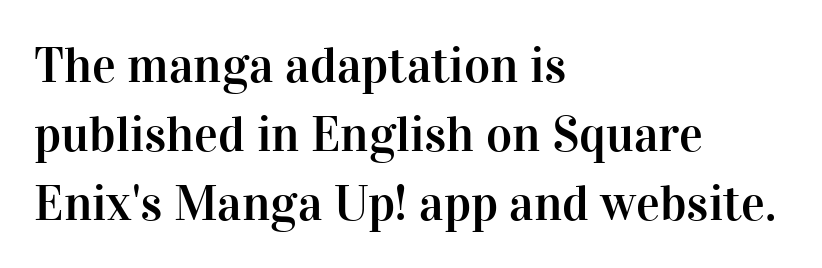
Q: Is the text italic (slanted)? A: No, it is upright.
Q: Is the typeface a serif or a sans-serif typeface? A: Serif.
Q: Is the text underlined? A: No.
Q: How is the paragraph aligned? A: Left-aligned.
Q: Is the spacing between letters normal or unusually wide? A: Normal.
Q: Is the spacing between lines tight, normal or loose? A: Normal.
Q: Width (condensed, normal, or wide)? A: Normal.
Q: Stroke contrast? A: High.
Q: x-height? A: Medium.
Q: Monospaced? A: No.
